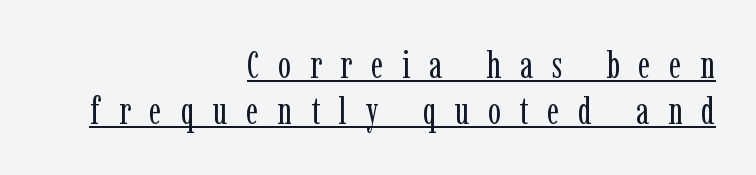
Ink coverage per letter is moderate at most. Check where the strokes stop: tiny serifs finish them off. These lines stack with their right ends in a neat column. Does extra space separate the letters? Yes, quite a lot of it. Proportional: the letters do not fall into vertical columns.
